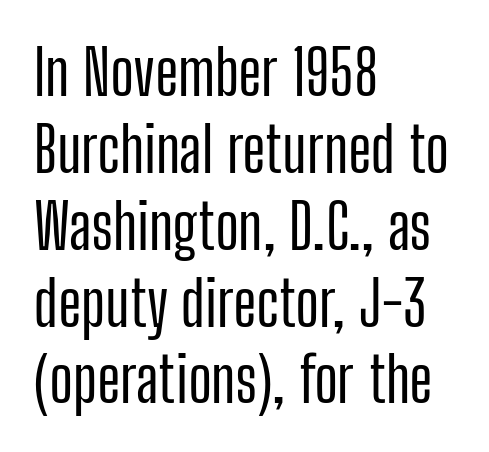
The image shows 63 px condensed sans-serif type, upright; set left-aligned, line spacing 1.22x, normal letter spacing, not underlined; low stroke contrast and a medium x-height.
